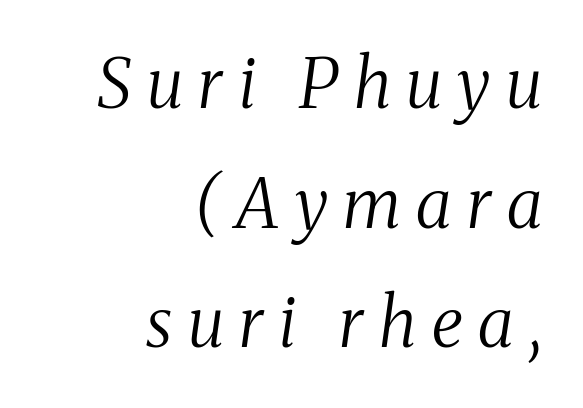
{"serif": "yes", "italic": "yes", "lean": "right", "slant_degrees": 8, "bold": "no", "weight": "regular", "width": "condensed", "stroke_contrast": "medium", "x_height": "medium", "monospaced": "no", "underline": "no", "align": "right", "line_spacing_ratio": 1.76, "letter_spacing": "wide", "letter_spacing_em": 0.23, "glyph_px": 68}
